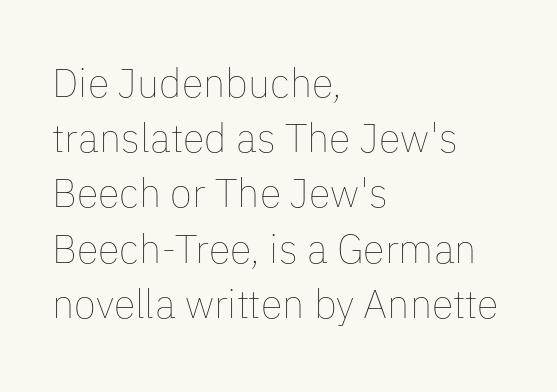
{"italic": "no", "bold": "no", "weight": "thin", "width": "normal", "stroke_contrast": "low", "x_height": "medium", "monospaced": "no", "underline": "no", "align": "left", "line_spacing": "normal", "line_spacing_ratio": 1.38, "letter_spacing": "normal", "letter_spacing_em": 0.0, "glyph_px": 40}
